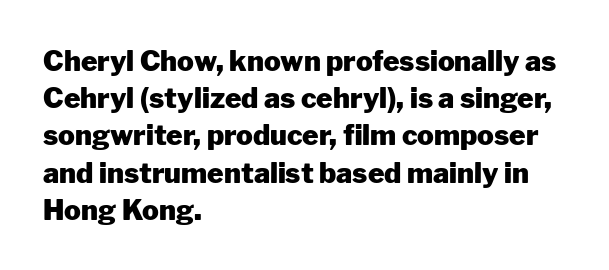
The rendering uses natural spacing where letterforms have individual widths. Characters follow at the spacing the type designer built in. Leading: standard. Descender tails drop into unmarked territory. Unlike italic type, these characters show no tilt at all. Grotesque or geometric, the face here clearly has no serifs.
